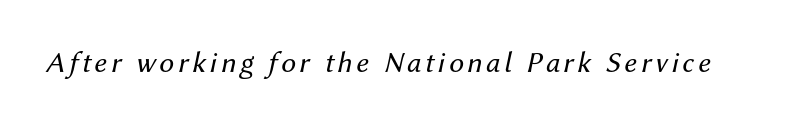
The image shows 30 px regular-weight type, italic (leaning right); set not underlined; medium stroke contrast and a medium x-height.
